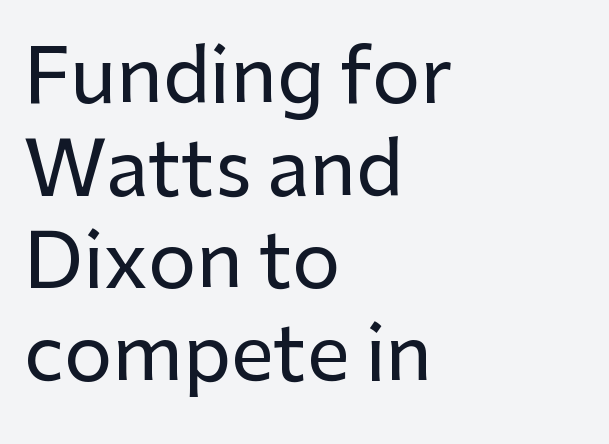
Q: Is the text italic (slanted)? A: No, it is upright.
Q: Is the typeface a serif or a sans-serif typeface? A: Sans-serif.
Q: Is the text underlined? A: No.
Q: How is the paragraph aligned? A: Left-aligned.
Q: Is the spacing between letters normal or unusually wide? A: Normal.
Q: Width (condensed, normal, or wide)? A: Normal.
Q: Stroke contrast? A: Low.
Q: x-height? A: Medium.
Q: Monospaced? A: No.
